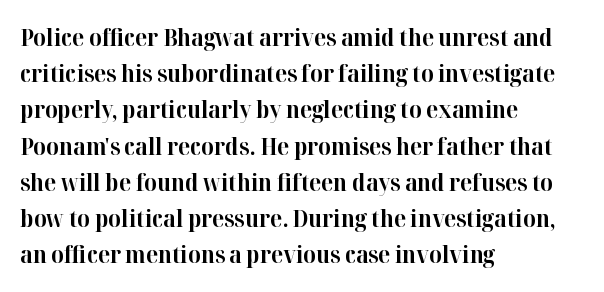
Q: Is the text bold? A: Yes.
Q: Is the text italic (slanted)? A: No, it is upright.
Q: Is the text underlined? A: No.
Q: How is the paragraph aligned? A: Left-aligned.
Q: Is the spacing between letters normal or unusually wide? A: Normal.
Q: Is the spacing between lines tight, normal or loose? A: Normal.
